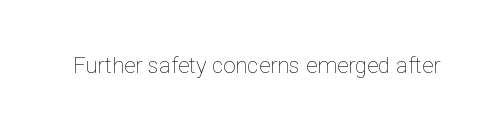
The space directly below the letters is spotless. Quick note: not italic, upright. The line texture is even and compact thanks to regular tracking. These glyphs show unthickened strokes, regular width or finer.
